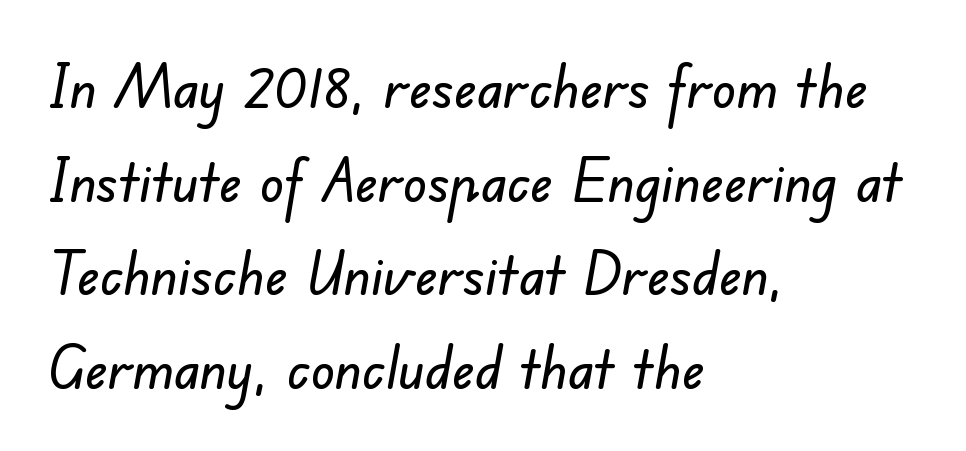
How are the letters spaced? Ordinarily, with no added tracking. Underline: absent. The block of text has a typical density, with ordinary space between rows. Do the characters align in a grid? No, the font is proportional. Layout note: lines flush left.
